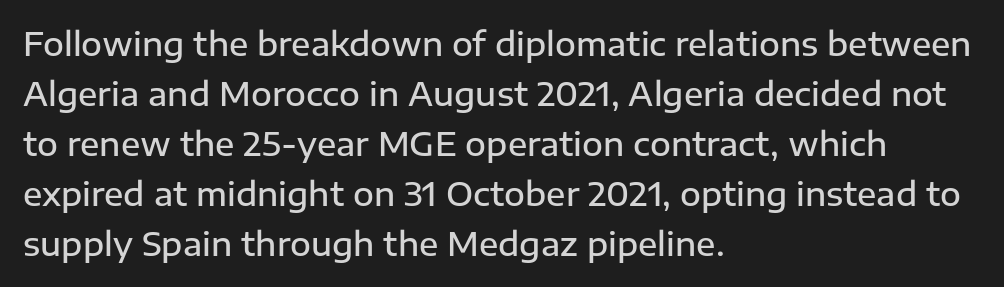
Q: Is the text bold? A: Semi-bold.
Q: Is the text italic (slanted)? A: No, it is upright.
Q: Is the typeface a serif or a sans-serif typeface? A: Sans-serif.
Q: Is the text underlined? A: No.
Q: How is the paragraph aligned? A: Left-aligned.
Q: Is the spacing between letters normal or unusually wide? A: Normal.
Q: Is the spacing between lines tight, normal or loose? A: Normal.
Q: Width (condensed, normal, or wide)? A: Normal.
Q: Stroke contrast? A: Low.
Q: x-height? A: Medium.
Q: Monospaced? A: No.
